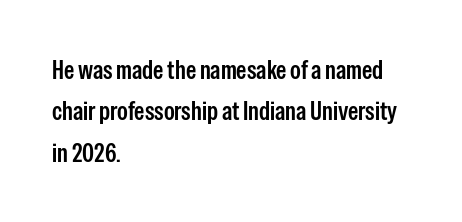
Honestly, there is no underline to notice here at all. Nothing unusual about the tracking: characters are spaced as the font intends. These lines stack with their left ends in a neat column. Posture: vertical. Normally led — the rows are evenly, conventionally spaced.
